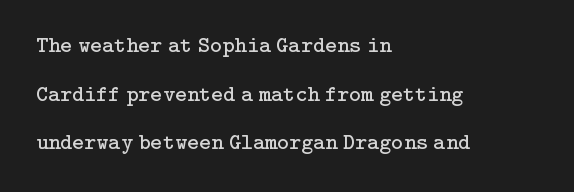
{"italic": "no", "bold": "no", "underline": "no", "align": "left", "line_spacing": "loose", "line_spacing_ratio": 2.11, "letter_spacing": "normal", "letter_spacing_em": 0.0, "glyph_px": 23}
